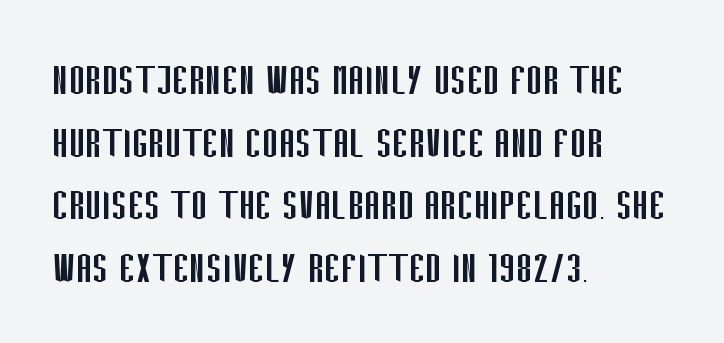
Q: Is the text bold? A: No.
Q: Is the text italic (slanted)? A: No, it is upright.
Q: Is the typeface a serif or a sans-serif typeface? A: Sans-serif.
Q: Is the text underlined? A: No.
Q: How is the paragraph aligned? A: Left-aligned.
Q: Is the spacing between letters normal or unusually wide? A: Normal.
Q: Is the spacing between lines tight, normal or loose? A: Normal.
Q: Width (condensed, normal, or wide)? A: Condensed.
Q: Stroke contrast? A: Low.
Q: x-height? A: Large.
Q: Monospaced? A: No.
